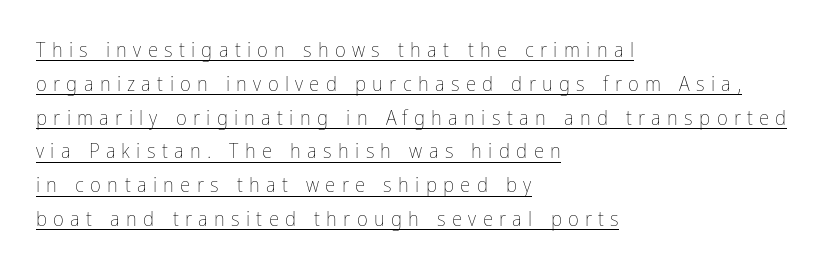
The image shows 21 px text type, upright; set left-aligned, normal line spacing (1.61x), unusually wide letter spacing (+0.3 em), underlined.
